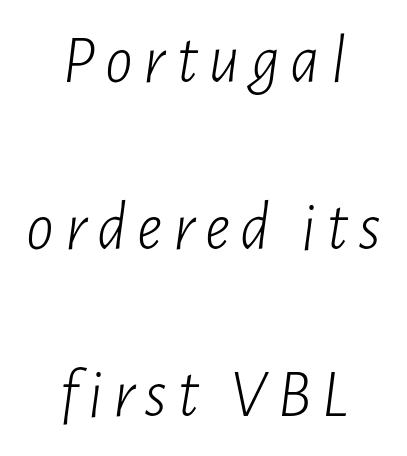
Q: Is the text bold? A: No.
Q: Is the text italic (slanted)? A: Yes, it leans right by about 7 degrees.
Q: Is the text underlined? A: No.
Q: How is the paragraph aligned? A: Centered.
Q: Is the spacing between lines tight, normal or loose? A: Loose.
Q: Width (condensed, normal, or wide)? A: Condensed.
Q: Stroke contrast? A: Low.
Q: x-height? A: Medium.
Q: Monospaced? A: No.
